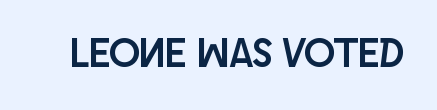
Between one letter and the next there's only the usual sliver of space. The rendering shows plain stroke endings on the letterforms — a sans-serif design. Proportional: the letters do not fall into vertical columns. Honestly, there is no underline to notice here at all.
